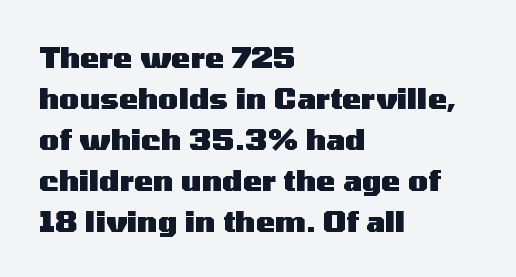
The image shows 29 px heavy, wide sans-serif type, upright; set left-aligned, normal line spacing (1.41x), normal letter spacing, not underlined; medium stroke contrast and a medium x-height.
